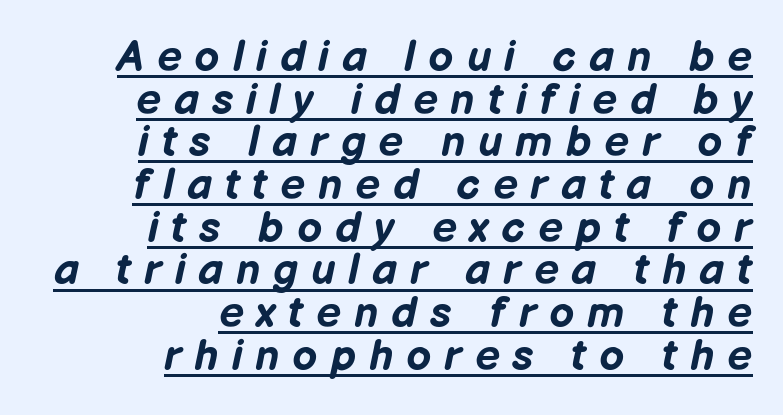
{"italic": "yes", "lean": "right", "slant_degrees": 12, "bold": "yes", "weight": "bold", "width": "normal", "stroke_contrast": "low", "x_height": "medium", "monospaced": "no", "underline": "yes", "align": "right", "line_spacing": "tight", "line_spacing_ratio": 0.97, "letter_spacing": "wide", "letter_spacing_em": 0.29, "glyph_px": 44}
